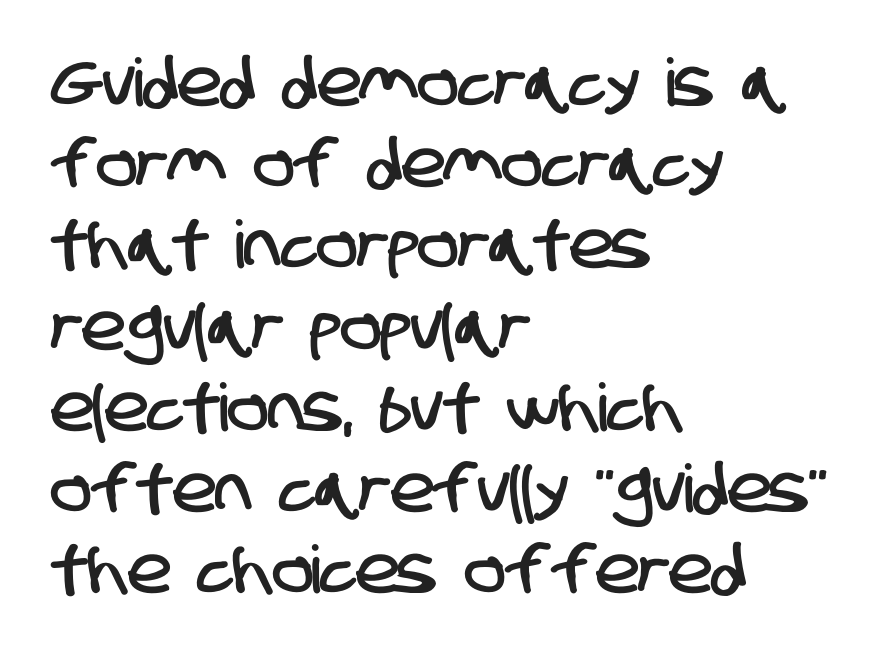
Q: Is the typeface a serif or a sans-serif typeface? A: Sans-serif.
Q: Is the text underlined? A: No.
Q: How is the paragraph aligned? A: Left-aligned.
Q: Is the spacing between letters normal or unusually wide? A: Normal.
Q: Width (condensed, normal, or wide)? A: Condensed.
Q: Stroke contrast? A: Low.
Q: x-height? A: Large.
Q: Monospaced? A: No.
